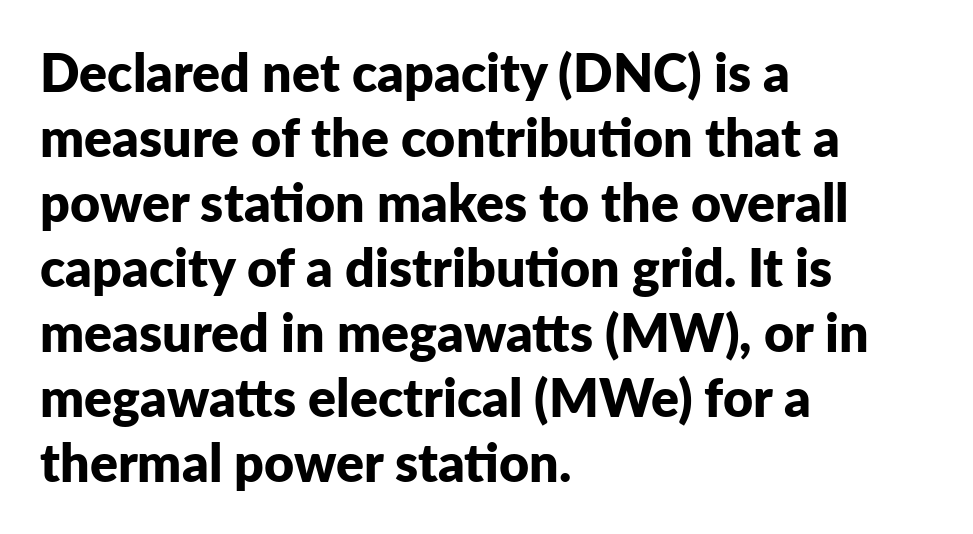
Q: Is the text bold? A: Yes.
Q: Is the text italic (slanted)? A: No, it is upright.
Q: Is the typeface a serif or a sans-serif typeface? A: Sans-serif.
Q: Is the text underlined? A: No.
Q: How is the paragraph aligned? A: Left-aligned.
Q: Is the spacing between letters normal or unusually wide? A: Normal.
Q: Is the spacing between lines tight, normal or loose? A: Normal.
Q: Width (condensed, normal, or wide)? A: Normal.
Q: Stroke contrast? A: Low.
Q: x-height? A: Medium.
Q: Monospaced? A: No.
